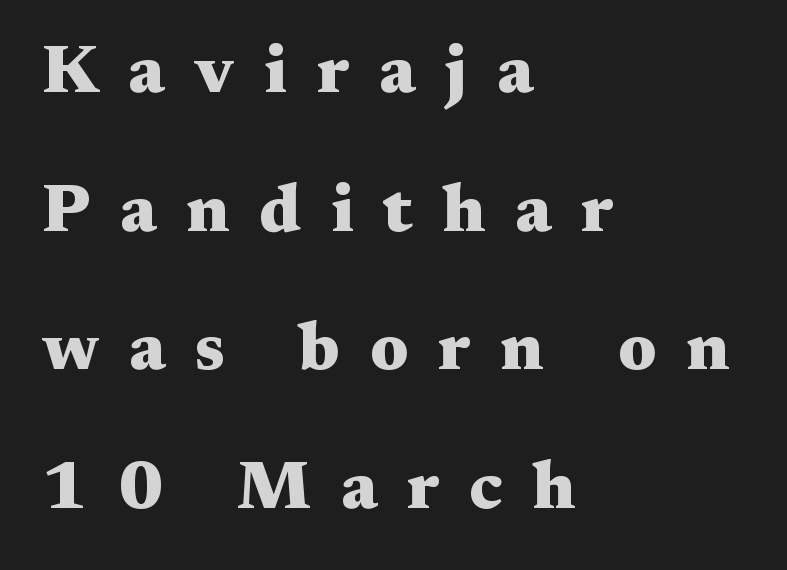
The image shows 68 px heavy, wide serif type, upright; set left-aligned, loose line spacing (2.04x), unusually wide letter spacing (+0.44 em), not underlined; medium stroke contrast and a medium x-height.
